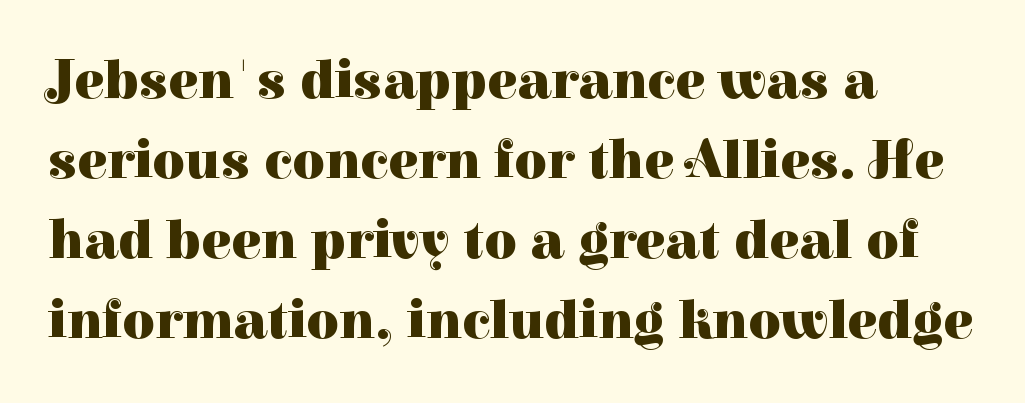
The image shows 56 px heavy serif type, upright; set left-aligned, normal line spacing (1.43x), normal letter spacing, not underlined; high stroke contrast and a medium x-height.
